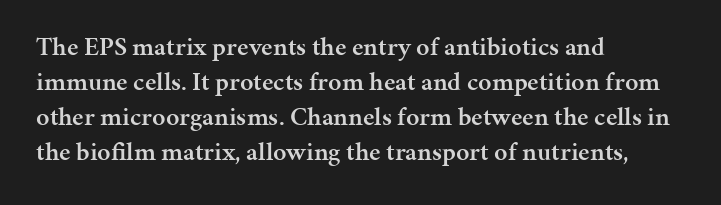
The image shows 26 px text type, upright; set left-aligned, normal line spacing (1.35x), normal letter spacing, not underlined.
